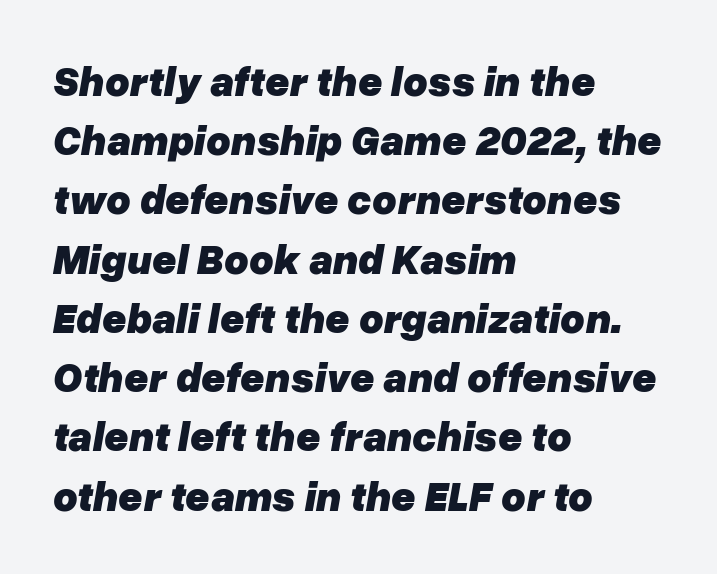
{"italic": "yes", "lean": "right", "slant_degrees": 10, "bold": "yes", "weight": "heavy", "width": "normal", "stroke_contrast": "low", "x_height": "medium", "monospaced": "no", "underline": "no", "align": "left", "line_spacing": "normal", "line_spacing_ratio": 1.41, "letter_spacing": "normal", "letter_spacing_em": 0.0, "glyph_px": 42}
